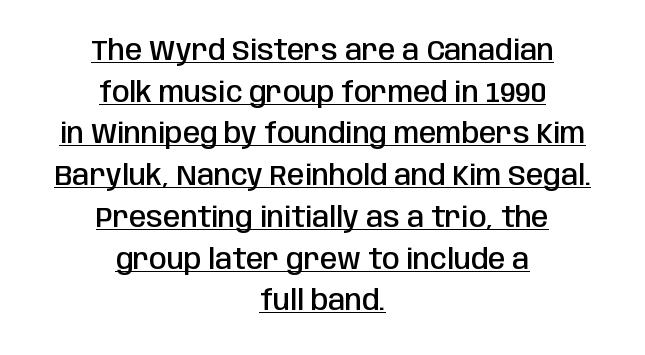
In terms of leading, this rendering sits right in the middle. The glyphs have the mass of a demibold cut, below bold. Compared with a flush-left layout, this one balances lines on the center instead. A typesetter would label this face a sans. Spacing between characters is what you'd get straight out of the box.
